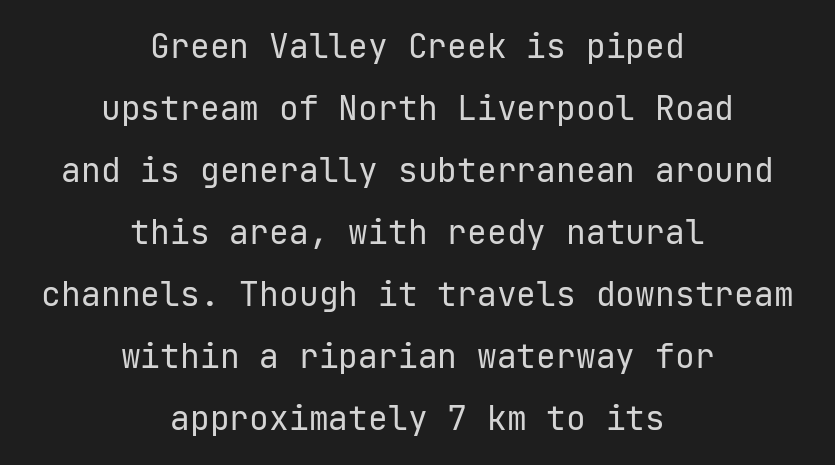
Are there feet on the stems? There aren't — it's a sans. Stem width sits at or under what a default text font uses. These lines keep a tight, regular rhythm from letter to letter. The font's upright variant was chosen for this text. Letters rest on an invisible, unmarked baseline.
